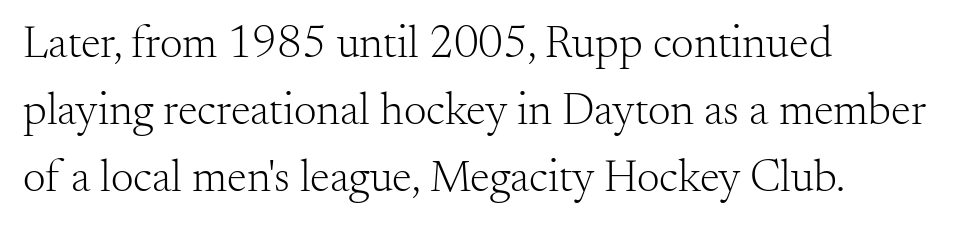
The image shows 45 px light serif type, upright; set left-aligned, normal line spacing (1.49x), normal letter spacing, not underlined; medium stroke contrast and a small x-height.
